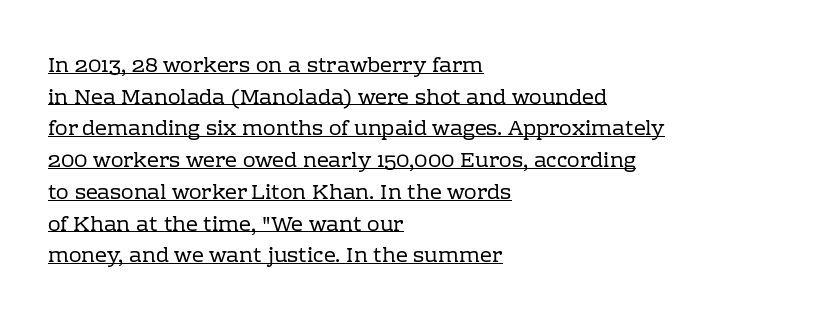
Q: Is the text bold? A: No.
Q: Is the text italic (slanted)? A: No, it is upright.
Q: Is the text underlined? A: Yes.
Q: How is the paragraph aligned? A: Left-aligned.
Q: Is the spacing between letters normal or unusually wide? A: Normal.
Q: Is the spacing between lines tight, normal or loose? A: Normal.
